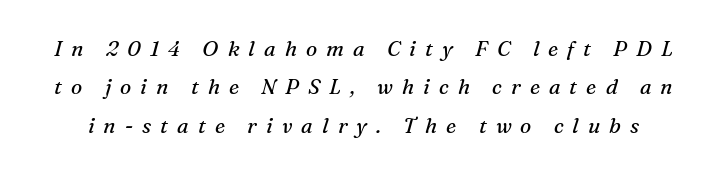
Substantial extra tracking has been applied to these lines. Beneath every word, the page is bare. No heavy texture on the line: the type isn't bold. The letters are slanted; this is an italic face.
